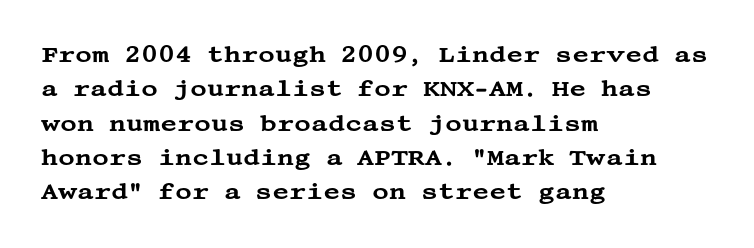
The image shows 23 px text type, upright; set left-aligned, normal line spacing (1.49x), normal letter spacing, not underlined.
